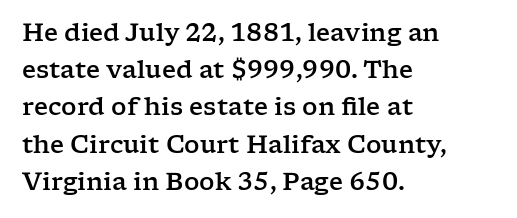
{"italic": "no", "underline": "no", "align": "left", "line_spacing": "normal", "line_spacing_ratio": 1.55, "letter_spacing": "normal", "letter_spacing_em": 0.0, "glyph_px": 24}
